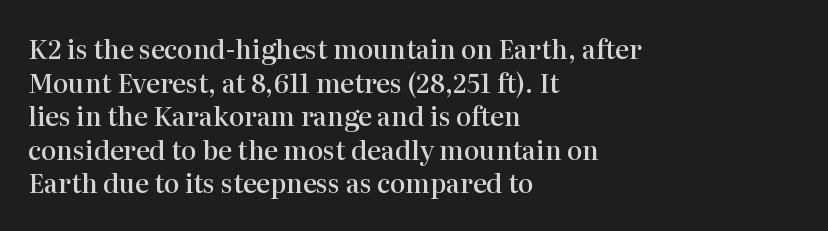
The image shows 26 px text type, upright; set left-aligned, normal line spacing (1.29x), normal letter spacing, not underlined.
